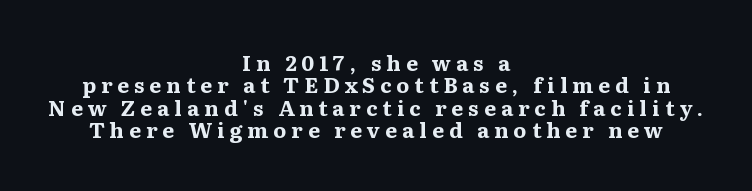
The baseline area is clear. Horizontal alignment here is central, giving a formal, balanced look. What stands out about the letter spacing? Its width — letters are far apart. You'd pick this weight for a headline — it's a proper bold.
